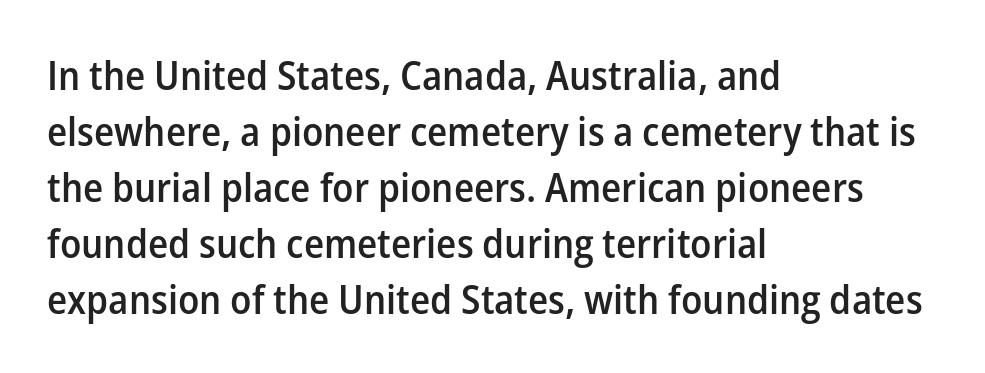
The image shows 40 px semibold sans-serif type, upright; set left-aligned, normal line spacing (1.4x), normal letter spacing, not underlined; low stroke contrast and a medium x-height.
